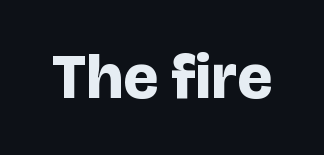
Q: Is the text bold? A: Yes.
Q: Is the text italic (slanted)? A: No, it is upright.
Q: Is the typeface a serif or a sans-serif typeface? A: Sans-serif.
Q: Is the text underlined? A: No.
Q: Is the spacing between letters normal or unusually wide? A: Normal.
Q: Width (condensed, normal, or wide)? A: Normal.
Q: Stroke contrast? A: Low.
Q: x-height? A: Large.
Q: Monospaced? A: No.
